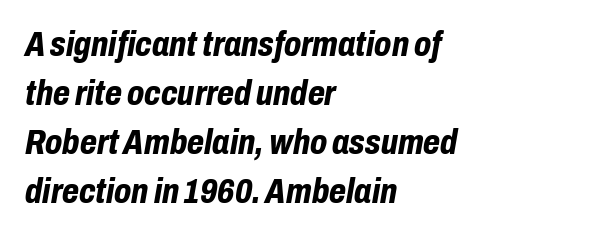
In terms of letterspacing, this is plain default setting. Here the designer chose a conventional face with non-uniform glyph widths. Underlining? Definitely not there. Regular leading. A classic flush-left, rag-right setting is used for this passage. The axis of the letterforms is tilted away from vertical.
